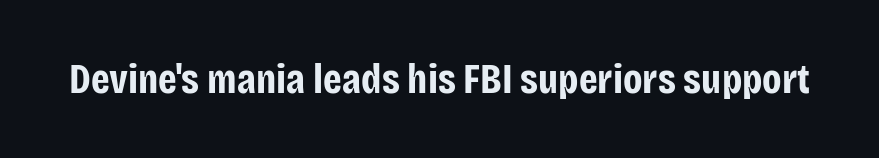
{"serif": "no", "italic": "no", "bold": "yes", "weight": "bold", "width": "condensed", "stroke_contrast": "low", "x_height": "large", "monospaced": "no", "underline": "no", "letter_spacing": "normal", "letter_spacing_em": 0.0, "glyph_px": 42}
